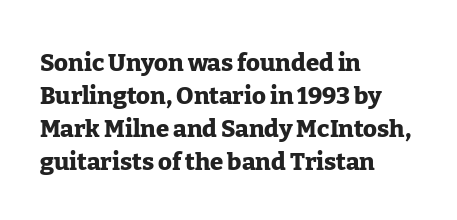
The tracking reads as untouched default to a designer's eye. Check the space under the baseline: it is left empty. The letters stand straight up with perfectly vertical stems. Each line starts at the same left margin while the right side varies. Weight check: bold — yes, fully. These lines sit exactly where default settings would place them.
